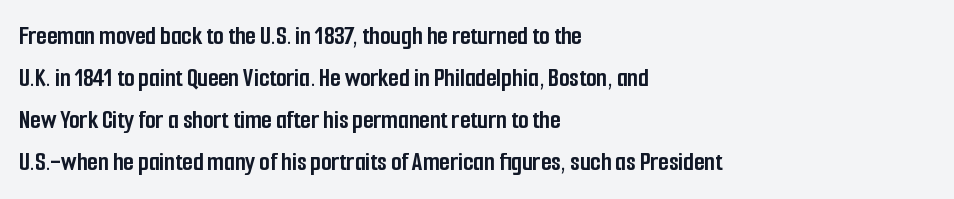
Nothing unusual about the tracking: characters are spaced as the font intends. Layout note: lines flush left. Does the lettering tilt? It doesn't — this is upright. The characters look thick and weighty, a clear bold. If you measured baseline to baseline, you'd find a middling distance. Underlining? Definitely not there.
